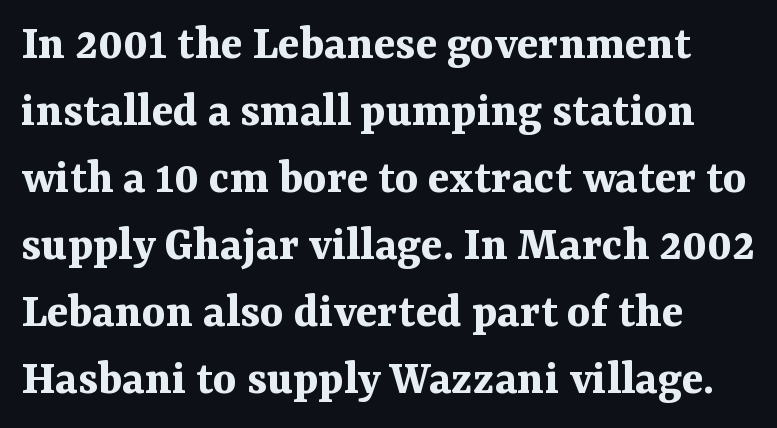
{"serif": "yes", "italic": "no", "bold": "yes", "weight": "bold", "width": "normal", "stroke_contrast": "medium", "x_height": "medium", "monospaced": "no", "underline": "no", "line_spacing": "normal", "line_spacing_ratio": 1.34, "letter_spacing": "normal", "letter_spacing_em": 0.0, "glyph_px": 50}
